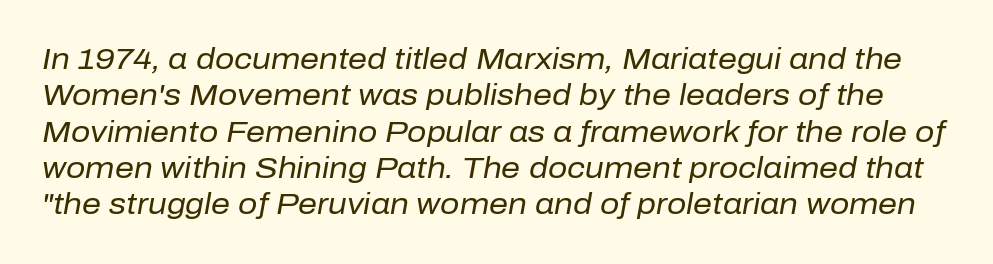
{"italic": "yes", "lean": "right", "slant_degrees": 10, "bold": "no", "weight": "regular", "width": "normal", "stroke_contrast": "low", "x_height": "medium", "monospaced": "no", "underline": "no", "line_spacing_ratio": 1.21, "letter_spacing": "normal", "letter_spacing_em": 0.0, "glyph_px": 30}
